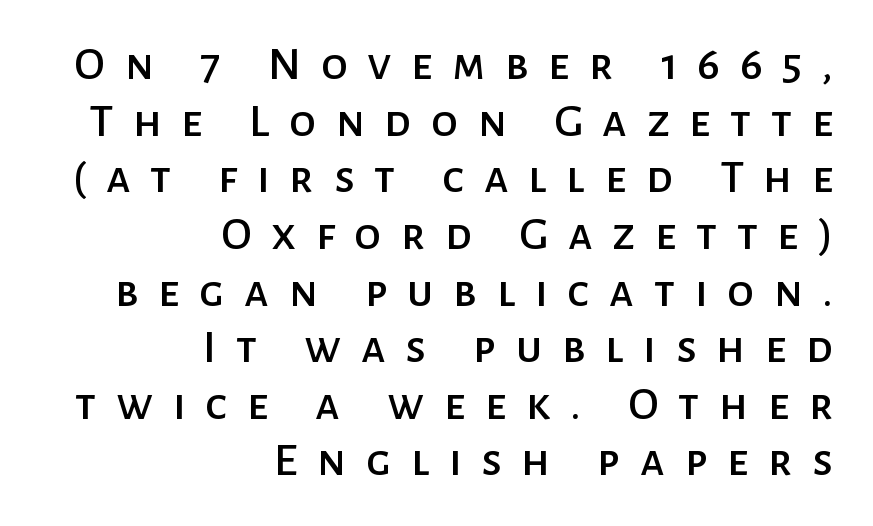
Words float on clear page, feet unadorned. These lines are composed in type without serifs. Alignment: flush right. Character widths vary here, with narrow letters taking less room than wide ones. Characters remain perfectly vertical along every line. The tracking jumps out immediately: characters are airy and widely separated.
